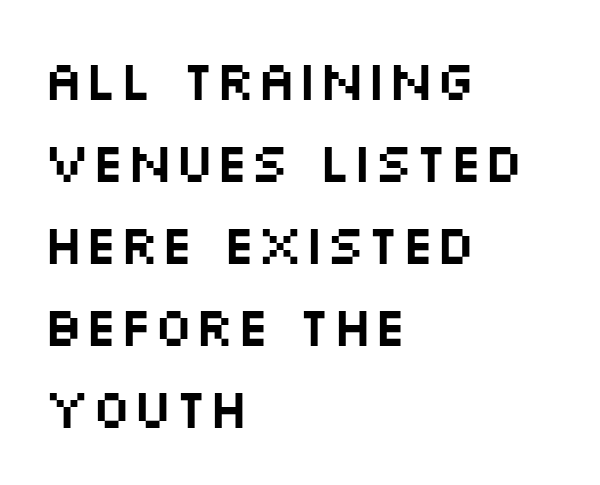
The image shows 55 px wide sans-serif type, upright; set left-aligned, normal line spacing (1.49x), normal letter spacing, not underlined; medium stroke contrast and a large x-height.
